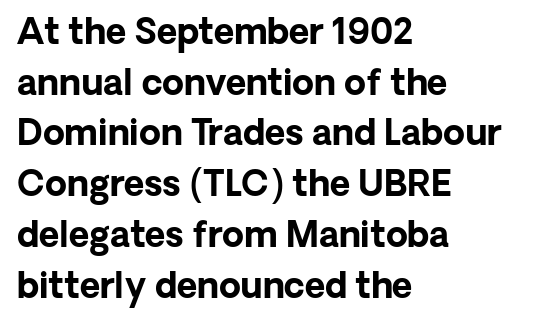
The image shows 35 px bold sans-serif type, upright; set left-aligned, normal line spacing (1.45x), normal letter spacing, not underlined; low stroke contrast and a medium x-height.
